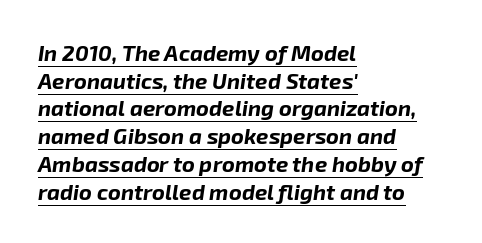
{"italic": "yes", "lean": "right", "slant_degrees": 8, "bold": "yes", "underline": "yes", "align": "left", "line_spacing": "normal", "line_spacing_ratio": 1.26, "letter_spacing": "normal", "letter_spacing_em": 0.0, "glyph_px": 22}
